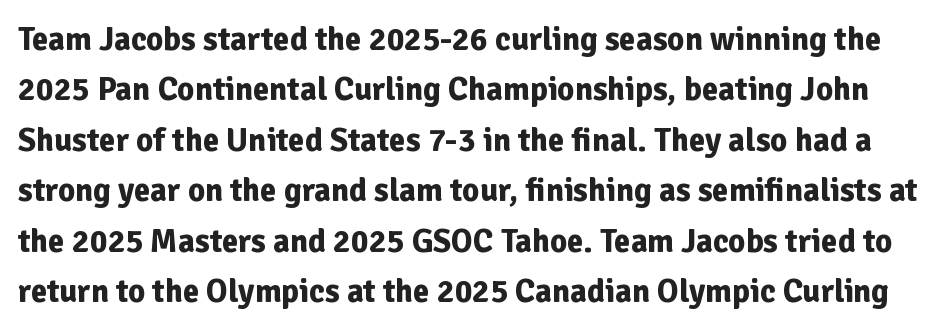
{"serif": "no", "italic": "no", "bold": "yes", "weight": "bold", "width": "normal", "stroke_contrast": "low", "x_height": "medium", "monospaced": "no", "underline": "no", "line_spacing": "normal", "line_spacing_ratio": 1.53, "letter_spacing": "normal", "letter_spacing_em": 0.0, "glyph_px": 33}
